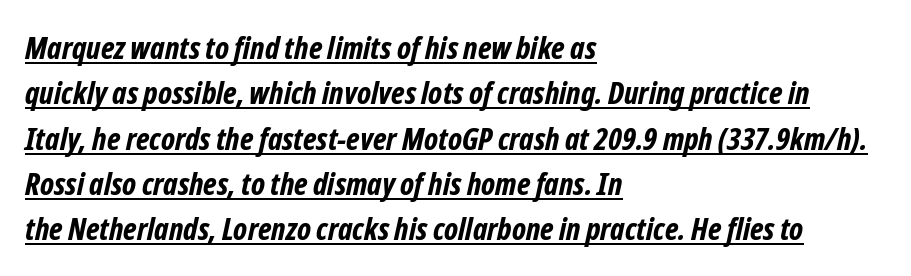
Q: Is the text bold? A: Yes.
Q: Is the typeface a serif or a sans-serif typeface? A: Sans-serif.
Q: Is the text underlined? A: Yes.
Q: How is the paragraph aligned? A: Left-aligned.
Q: Is the spacing between letters normal or unusually wide? A: Normal.
Q: Is the spacing between lines tight, normal or loose? A: Normal.
Q: Width (condensed, normal, or wide)? A: Condensed.
Q: Stroke contrast? A: Low.
Q: x-height? A: Medium.
Q: Monospaced? A: No.
